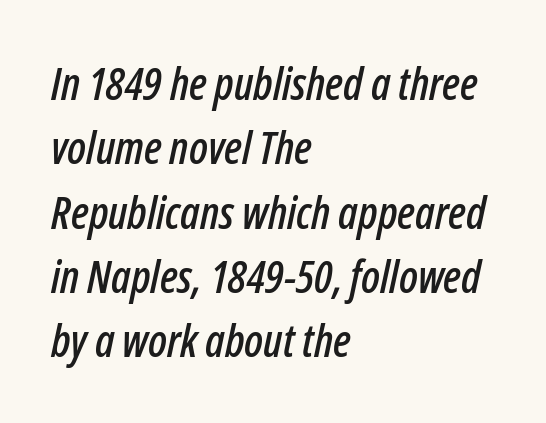
{"italic": "yes", "lean": "right", "slant_degrees": 12, "width": "condensed", "stroke_contrast": "low", "x_height": "medium", "monospaced": "no", "underline": "no", "align": "left", "line_spacing": "normal", "line_spacing_ratio": 1.43, "letter_spacing": "normal", "letter_spacing_em": 0.0, "glyph_px": 45}
